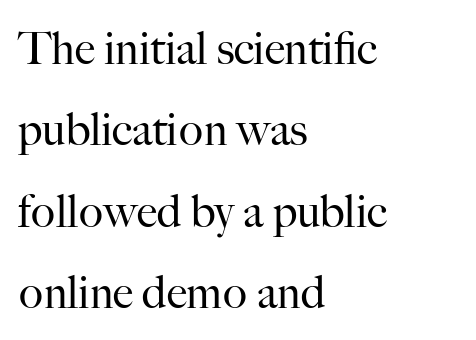
This sample uses an upright cut, with every glyph sitting square on the baseline. Are there feet on the stems? There are — it's a serif. Proportional: the letters do not fall into vertical columns. Unbolded letterforms with no extra heft.
